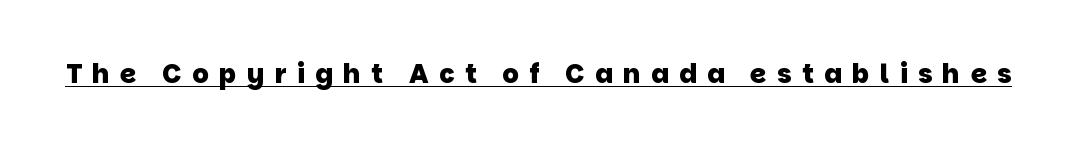
The image shows 26 px bold type; set unusually wide letter spacing (+0.4 em), underlined.
